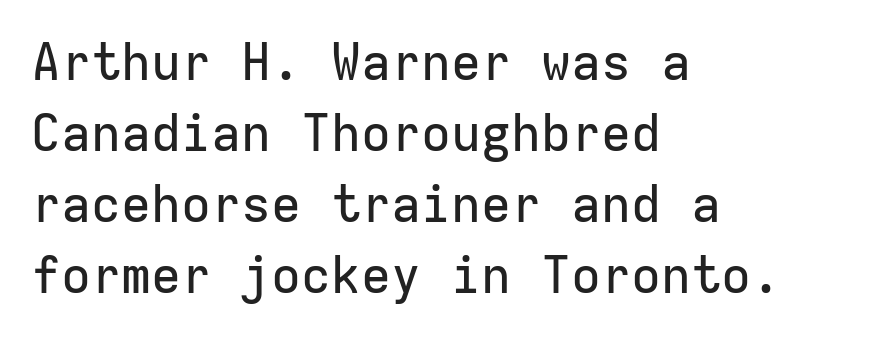
{"serif": "no", "italic": "no", "width": "normal", "stroke_contrast": "low", "x_height": "medium", "monospaced": "yes", "underline": "no", "align": "left", "line_spacing": "normal", "line_spacing_ratio": 1.42, "letter_spacing": "normal", "letter_spacing_em": 0.0, "glyph_px": 50}
